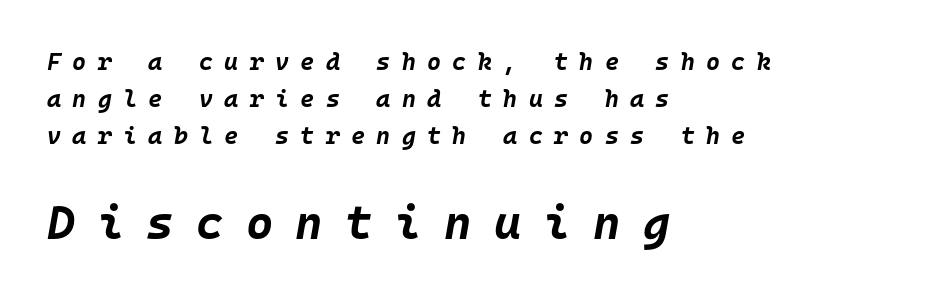
{"italic": "yes", "lean": "right", "slant_degrees": 10, "bold": "yes", "weight": "bold", "width": "normal", "stroke_contrast": "low", "x_height": "large", "monospaced": "yes", "underline": "no", "align": "left", "line_spacing": "normal", "line_spacing_ratio": 1.54, "letter_spacing": "wide", "letter_spacing_em": 0.47, "larger_block": "second", "size_ratio": 1.96, "glyph_px": 47}
